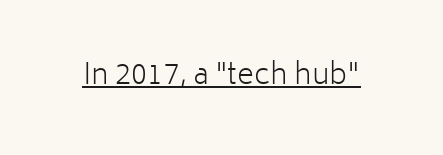
The image shows 29 px light sans-serif type, upright; set normal letter spacing, underlined; low stroke contrast and a medium x-height.
